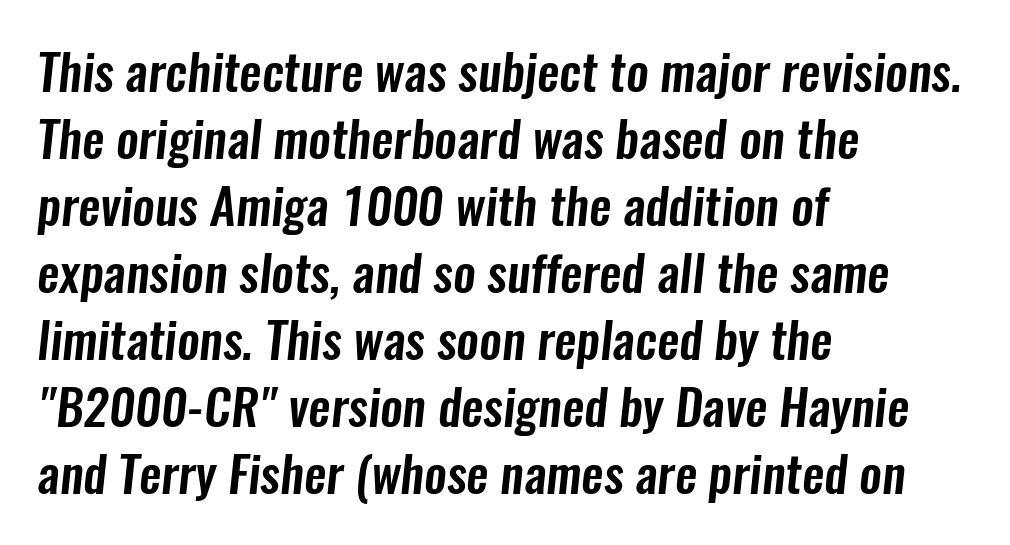
{"serif": "no", "width": "condensed", "stroke_contrast": "low", "x_height": "medium", "monospaced": "no", "underline": "no", "align": "left", "line_spacing": "normal", "line_spacing_ratio": 1.34, "letter_spacing": "normal", "letter_spacing_em": 0.0, "glyph_px": 50}
